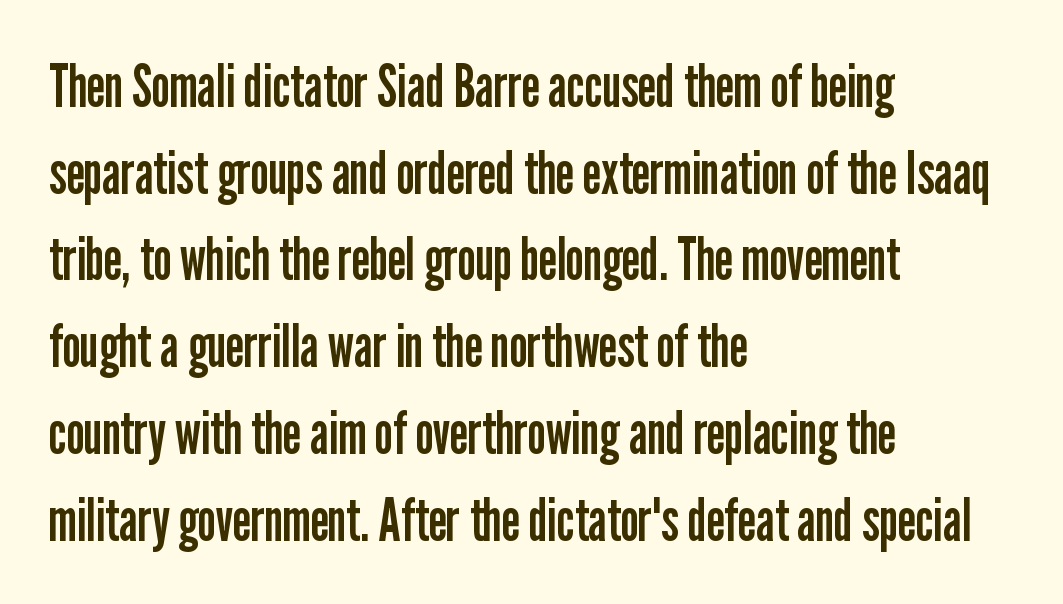
Tracking value appears to be zero — textbook default spacing. These lines are rendered in a variable-pitch font. Check the space under the baseline: it is left empty. Nothing sits at the stroke ends, so this counts as sans-serif. The setting favours the left margin, as ordinary paragraphs usually do.
